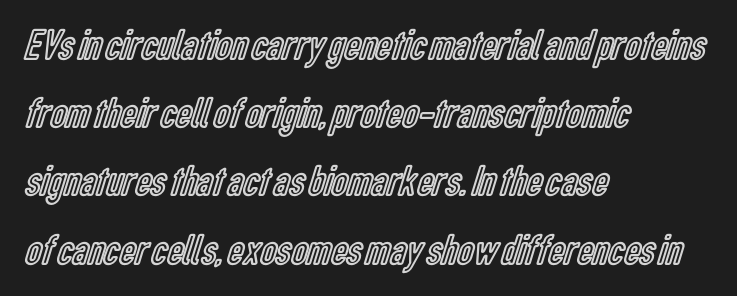
The image shows 44 px condensed type; set left-aligned, normal line spacing (1.55x), normal letter spacing, not underlined; a medium x-height.
